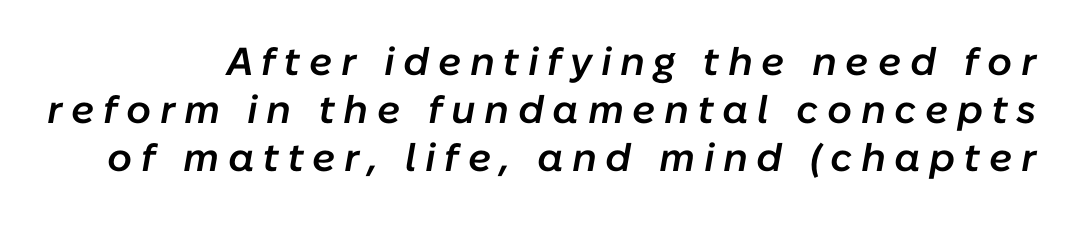
Honestly, there is no underline to notice here at all. This sample uses an oblique cut, with every glyph tilted off the vertical. Between one letter and the next there's a generous, obvious gap. The face used here is proportionally spaced, like ordinary book or web type.
